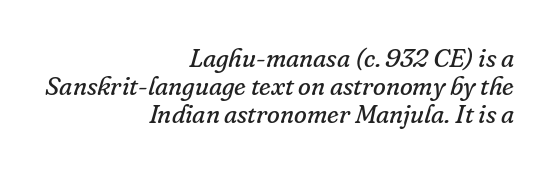
Q: Is the text bold? A: No.
Q: Is the text italic (slanted)? A: Yes, it leans right by about 16 degrees.
Q: Is the text underlined? A: No.
Q: How is the paragraph aligned? A: Right-aligned.
Q: Is the spacing between letters normal or unusually wide? A: Normal.
Q: Is the spacing between lines tight, normal or loose? A: Tight.
